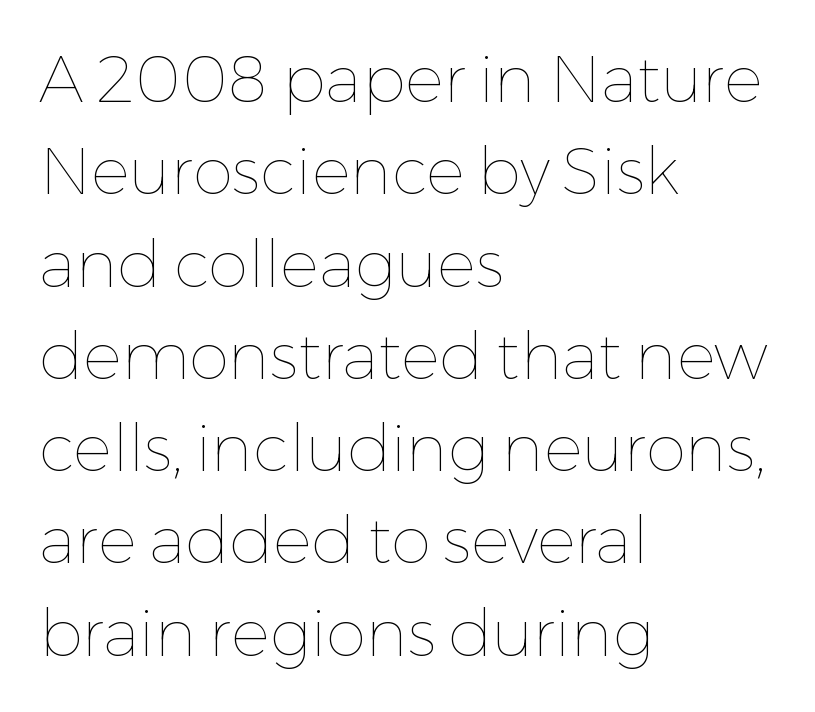
Q: Is the text bold? A: No.
Q: Is the text italic (slanted)? A: No, it is upright.
Q: Is the text underlined? A: No.
Q: How is the paragraph aligned? A: Left-aligned.
Q: Is the spacing between letters normal or unusually wide? A: Normal.
Q: Is the spacing between lines tight, normal or loose? A: Normal.
Q: Width (condensed, normal, or wide)? A: Normal.
Q: Stroke contrast? A: Low.
Q: x-height? A: Medium.
Q: Monospaced? A: No.
